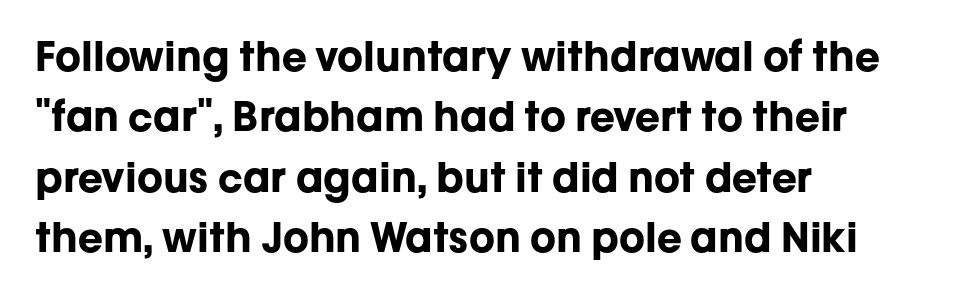
The image shows 41 px bold sans-serif type, upright; set left-aligned, normal line spacing (1.47x), normal letter spacing, not underlined; low stroke contrast and a medium x-height.
